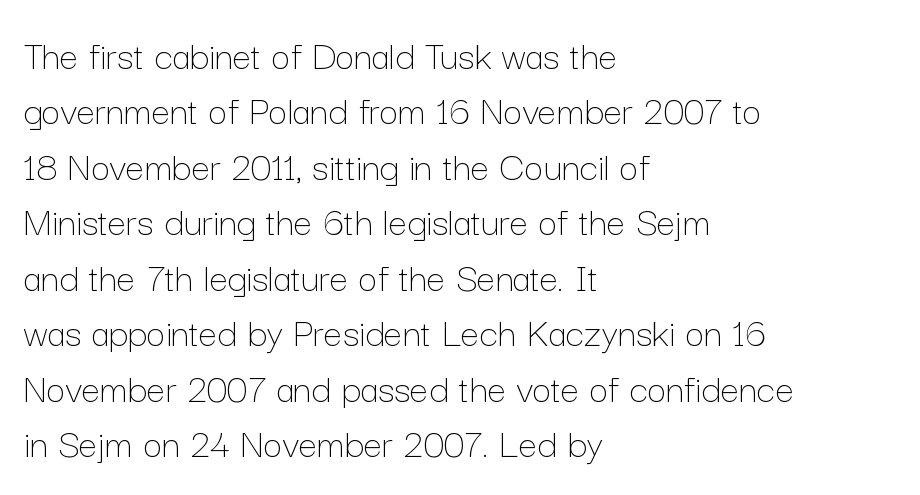
{"italic": "no", "bold": "no", "weight": "thin", "width": "normal", "stroke_contrast": "low", "x_height": "medium", "monospaced": "no", "underline": "no", "align": "left", "line_spacing": "normal", "line_spacing_ratio": 1.32, "letter_spacing": "normal", "letter_spacing_em": 0.0, "glyph_px": 42}
